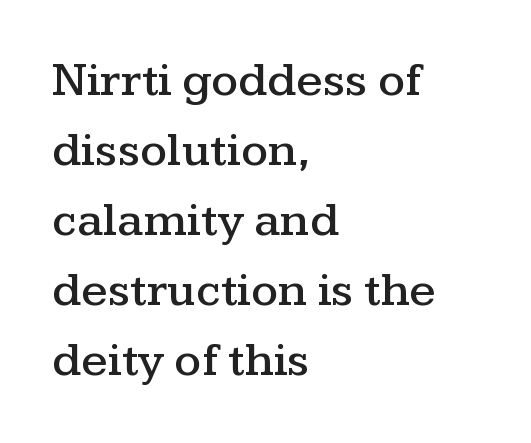
{"serif": "yes", "italic": "no", "width": "wide", "stroke_contrast": "medium", "x_height": "medium", "monospaced": "no", "underline": "no", "align": "left", "line_spacing": "normal", "line_spacing_ratio": 1.46, "letter_spacing": "normal", "letter_spacing_em": 0.0, "glyph_px": 48}
